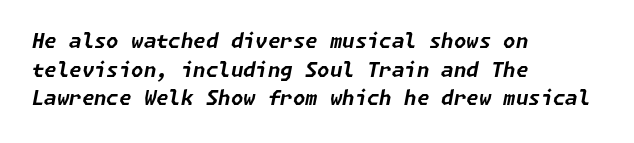
{"italic": "yes", "lean": "right", "slant_degrees": 11, "bold": "yes", "underline": "no", "align": "left", "line_spacing": "normal", "line_spacing_ratio": 1.43, "letter_spacing": "normal", "letter_spacing_em": 0.0, "glyph_px": 20}
